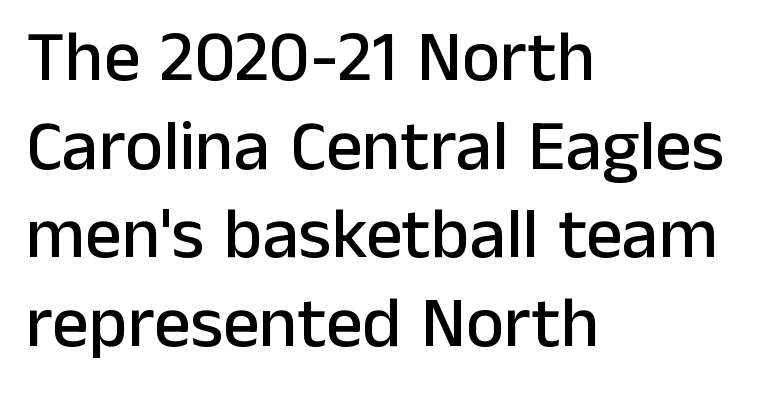
A student would call this left alignment; a typographer would say flush left, rag right. Characters follow at the spacing the type designer built in. Serif or sans? Sans — the stroke terminals are bare. Upright lettering throughout. The passage shown is typed in a proportional face where columns would drift. Unmarked baselines from the first word to the last.
